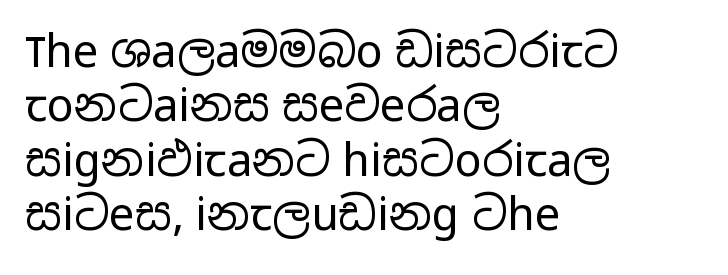
{"serif": "no", "italic": "no", "bold": "no", "weight": "regular", "width": "wide", "stroke_contrast": "low", "x_height": "medium", "monospaced": "no", "underline": "no", "align": "left", "line_spacing_ratio": 1.21, "letter_spacing": "normal", "letter_spacing_em": 0.0, "glyph_px": 45}
